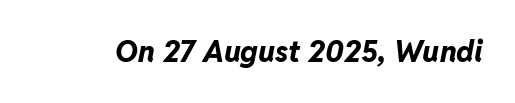
The face used here has the dense, thick strokes of a bold. Varying glyph widths throughout — classic text-font behaviour. Bare-footed words on every line. Default kerning and tracking; the words read as compact shapes.
